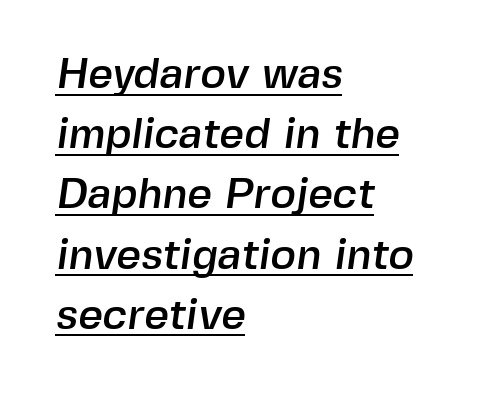
The image shows 43 px sans-serif type; set left-aligned, normal line spacing (1.4x), normal letter spacing, underlined; a medium x-height.
